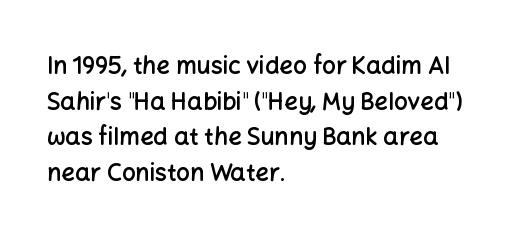
{"italic": "no", "bold": "semi", "underline": "no", "align": "left", "line_spacing": "normal", "line_spacing_ratio": 1.48, "letter_spacing": "normal", "letter_spacing_em": 0.0, "glyph_px": 24}
